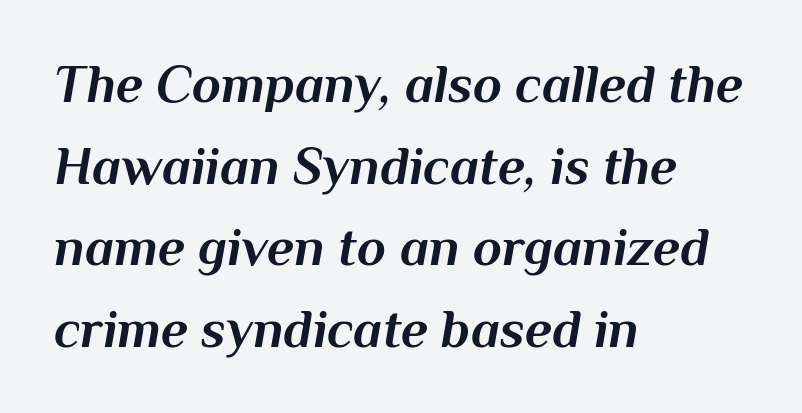
{"italic": "yes", "lean": "right", "slant_degrees": 10, "bold": "yes", "weight": "bold", "width": "normal", "stroke_contrast": "medium", "x_height": "medium", "monospaced": "no", "underline": "no", "align": "left", "line_spacing": "normal", "line_spacing_ratio": 1.54, "letter_spacing": "normal", "letter_spacing_em": 0.0, "glyph_px": 53}
